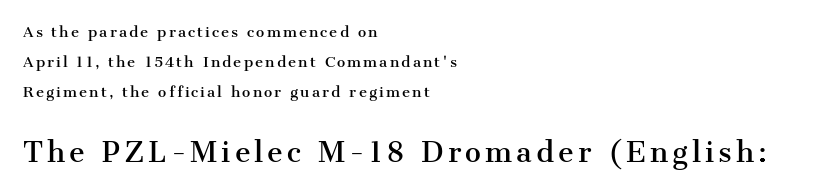
Clear beneath every line of the passage. You get the small type first, then a jump to larger type. Honestly, the rows look like they've been pulled way apart. This is roman type, the default non-slanted kind. Horizontally, the lines are justified to the leading edge only.
